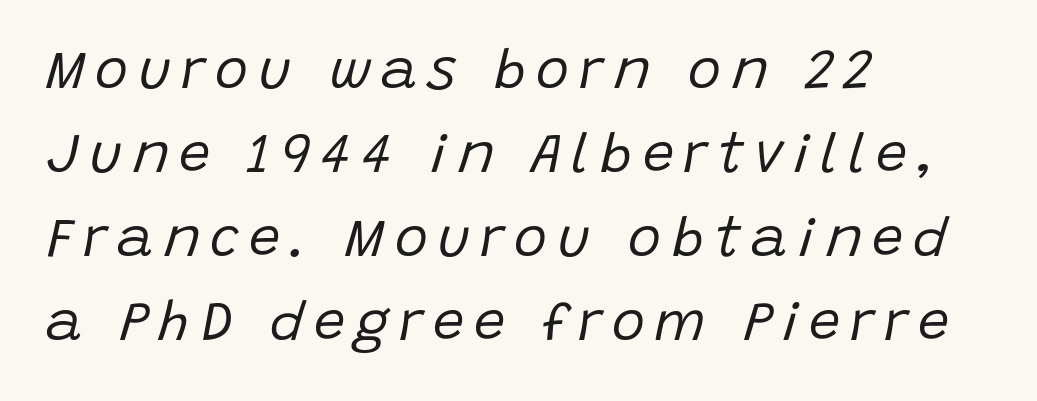
{"italic": "yes", "lean": "right", "slant_degrees": 15, "bold": "no", "weight": "regular", "width": "normal", "stroke_contrast": "low", "x_height": "large", "monospaced": "no", "underline": "no", "align": "left", "line_spacing": "normal", "line_spacing_ratio": 1.5, "glyph_px": 56}
